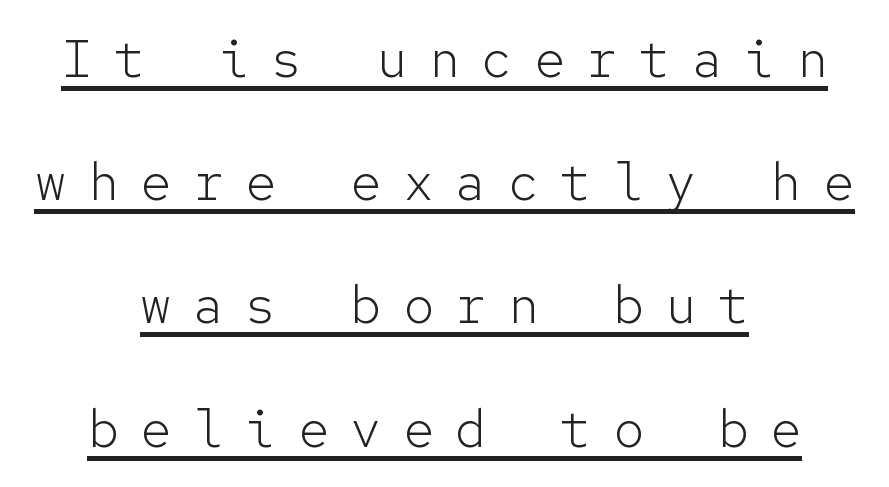
The image shows 52 px light sans-serif type, upright, monospaced; set centered, loose line spacing (2.37x), unusually wide letter spacing (+0.41 em), underlined; low stroke contrast and a medium x-height.
